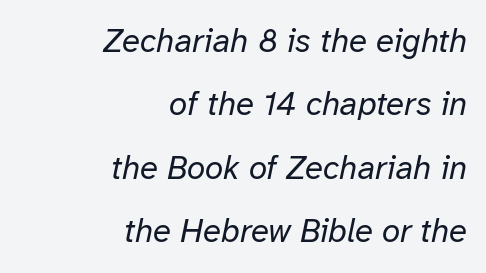
The image shows 33 px regular-weight type, italic (leaning right); set right-aligned, loose line spacing (1.92x), normal letter spacing, not underlined; low stroke contrast and a medium x-height.
